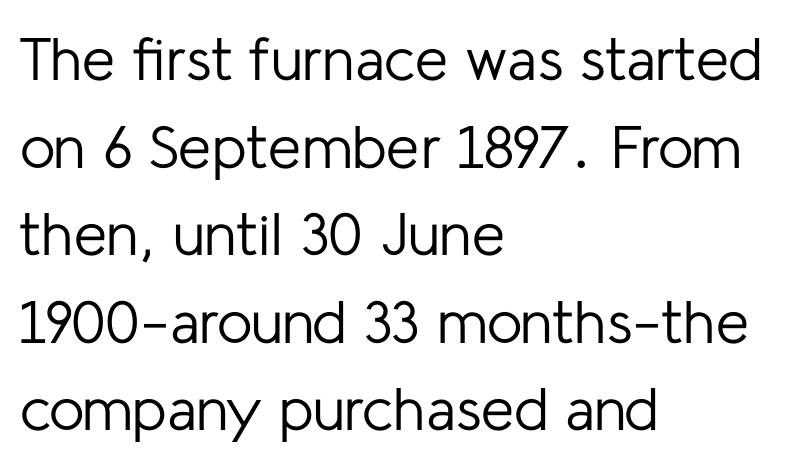
{"serif": "no", "italic": "no", "bold": "no", "weight": "regular", "width": "normal", "stroke_contrast": "low", "x_height": "medium", "monospaced": "no", "underline": "no", "align": "left", "line_spacing": "normal", "line_spacing_ratio": 1.46, "letter_spacing": "normal", "letter_spacing_em": 0.0, "glyph_px": 60}
